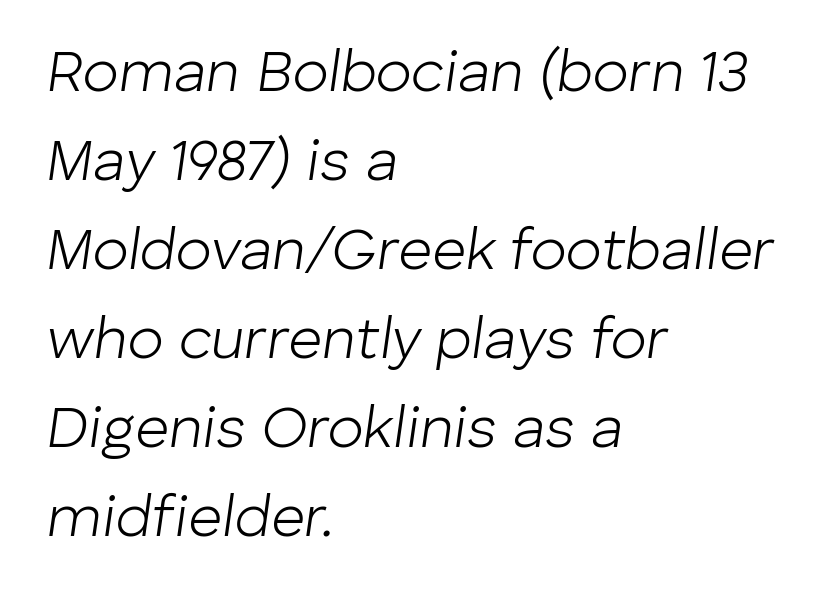
Q: Is the text bold? A: No.
Q: Is the text italic (slanted)? A: Yes, it leans right by about 8 degrees.
Q: Is the text underlined? A: No.
Q: How is the paragraph aligned? A: Left-aligned.
Q: Is the spacing between letters normal or unusually wide? A: Normal.
Q: Is the spacing between lines tight, normal or loose? A: Normal.
Q: Width (condensed, normal, or wide)? A: Normal.
Q: Stroke contrast? A: Low.
Q: x-height? A: Medium.
Q: Monospaced? A: No.
